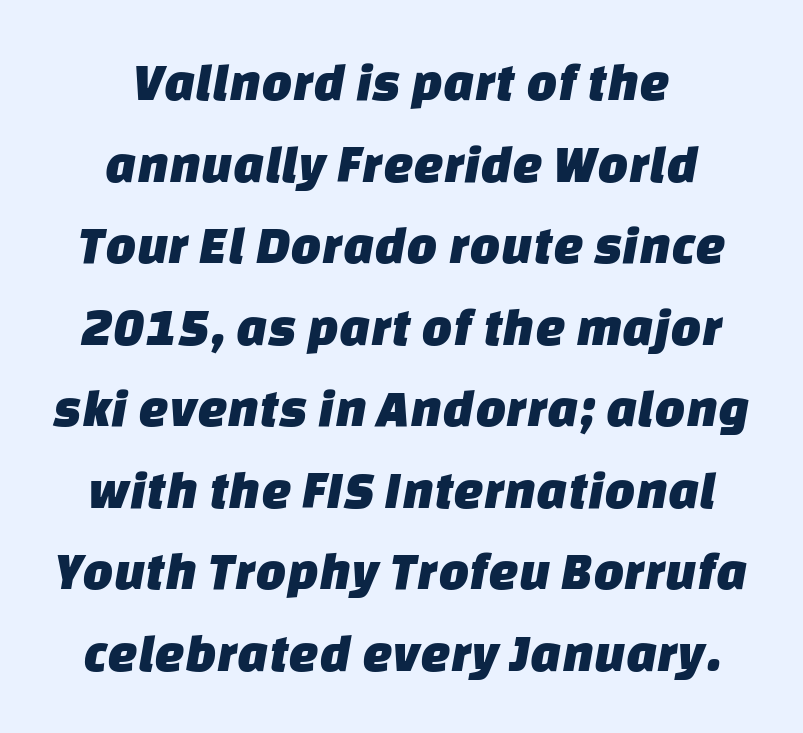
{"serif": "no", "width": "normal", "stroke_contrast": "low", "x_height": "large", "monospaced": "no", "underline": "no", "align": "center", "line_spacing": "normal", "line_spacing_ratio": 1.51, "letter_spacing": "normal", "letter_spacing_em": 0.0, "glyph_px": 54}
